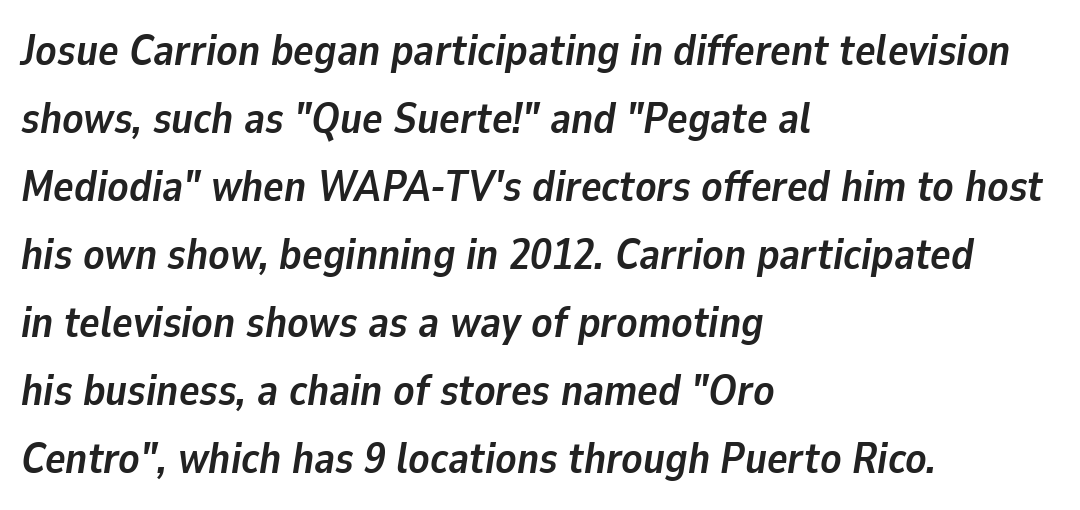
{"italic": "yes", "lean": "right", "slant_degrees": 9, "bold": "yes", "weight": "semibold", "width": "normal", "stroke_contrast": "low", "x_height": "medium", "monospaced": "no", "underline": "no", "align": "left", "line_spacing": "normal", "line_spacing_ratio": 1.58, "letter_spacing": "normal", "letter_spacing_em": 0.0, "glyph_px": 43}
